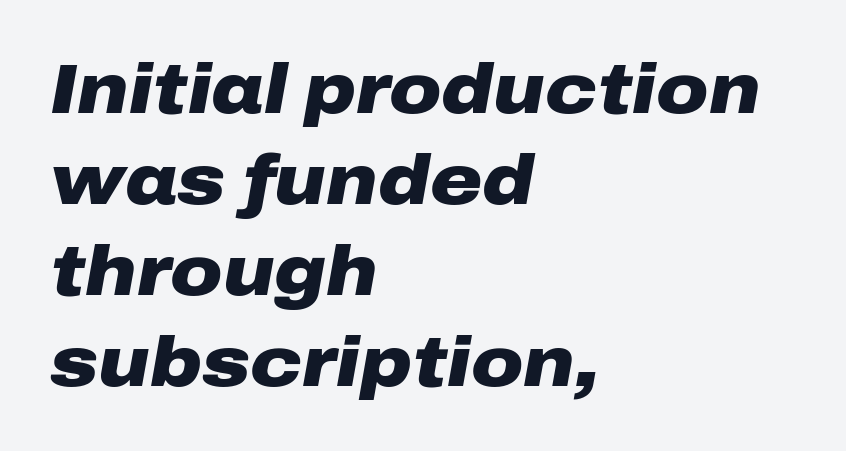
The image shows 71 px heavy, wide type, italic (leaning right); set left-aligned, normal line spacing (1.28x), normal letter spacing, not underlined; low stroke contrast and a medium x-height.
